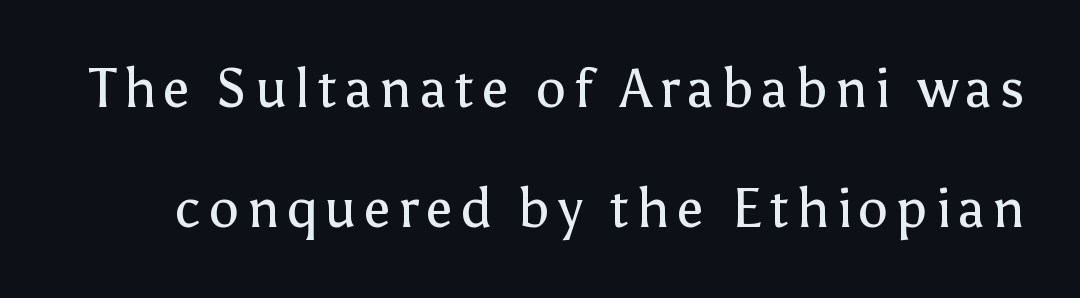
{"serif": "no", "italic": "no", "bold": "no", "weight": "regular", "width": "normal", "stroke_contrast": "low", "x_height": "medium", "monospaced": "no", "underline": "no", "line_spacing": "loose", "line_spacing_ratio": 2.23, "glyph_px": 54}
